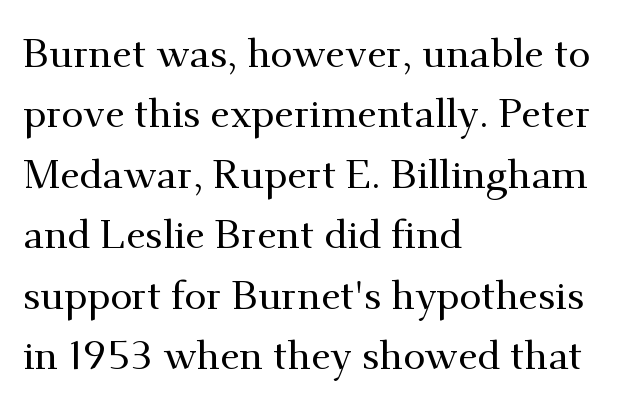
Q: Is the text italic (slanted)? A: No, it is upright.
Q: Is the typeface a serif or a sans-serif typeface? A: Serif.
Q: Is the text underlined? A: No.
Q: How is the paragraph aligned? A: Left-aligned.
Q: Is the spacing between letters normal or unusually wide? A: Normal.
Q: Is the spacing between lines tight, normal or loose? A: Normal.
Q: Width (condensed, normal, or wide)? A: Normal.
Q: Stroke contrast? A: Medium.
Q: x-height? A: Small.
Q: Monospaced? A: No.
